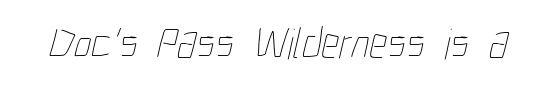
Nothing unusual about the tracking: characters are spaced as the font intends. Character widths vary here, with narrow letters taking less room than wide ones. The space directly below the letters is spotless. Stems and bowls with no extra thickness — not bold.
